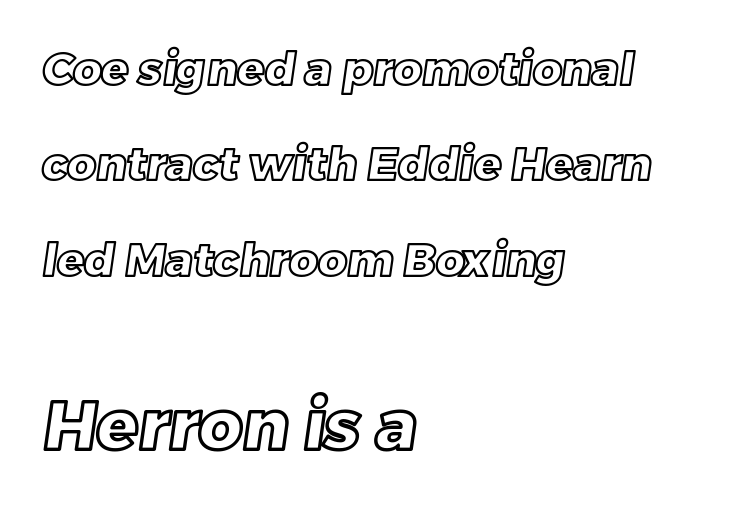
This sample trades compactness for vertical openness between lines. What stands out about the letter spacing? Nothing — it is the standard amount. Character size in the trailing block exceeds that of the leading block. The lines in this sample share a left origin and differ only in where they stop. Beneath every word, the page is bare.
